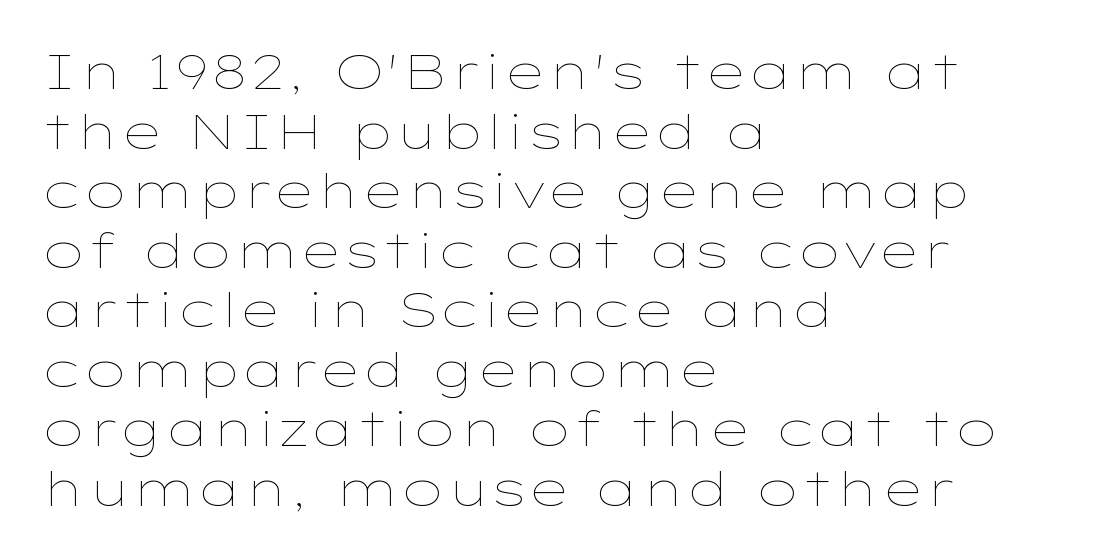
Notice how the stems are strictly vertical — no italics here. The baseline area is clear. Does the copy run flush right? No — it runs flush left. The passage shown is typed in a proportional face where columns would drift.
